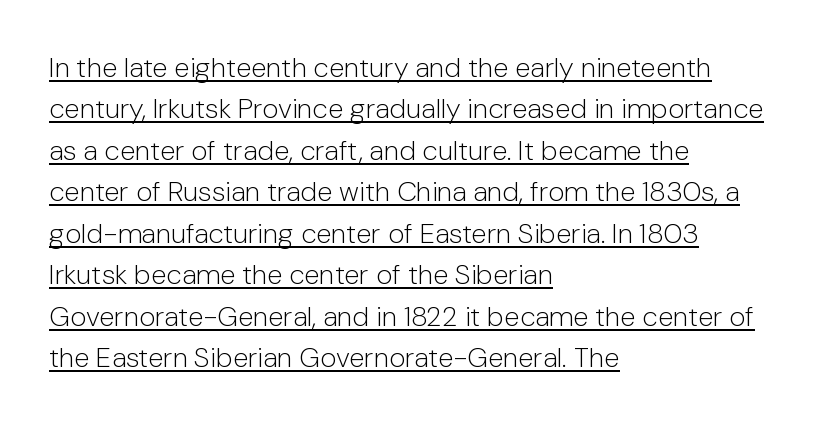
{"serif": "no", "italic": "no", "bold": "no", "weight": "light", "width": "normal", "stroke_contrast": "low", "x_height": "medium", "monospaced": "no", "underline": "yes", "align": "left", "line_spacing": "normal", "line_spacing_ratio": 1.48, "letter_spacing": "normal", "letter_spacing_em": 0.0, "glyph_px": 28}
